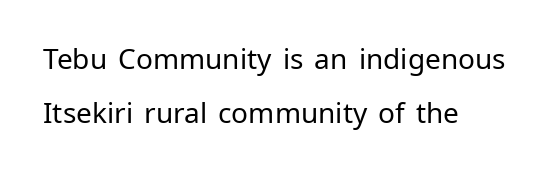
The image shows 28 px regular-weight sans-serif type, upright; set left-aligned, loose line spacing (1.92x), normal letter spacing, not underlined; low stroke contrast and a medium x-height.
